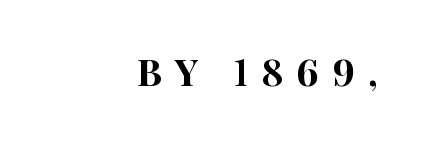
If you drew a ruler down the right edge, every line would touch it. Spacing between characters has been opened up far beyond the box default. Plain, unruled lines of type. Is this a fixed-width face? No — the glyphs have proportional, varying widths. The typography opts for an upright posture over an oblique one. The letters carry no serifs — their stems end cleanly without finishing strokes.
